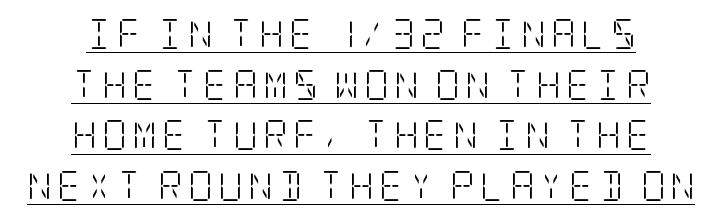
Q: Is the text bold? A: No.
Q: Is the text italic (slanted)? A: No, it is upright.
Q: Is the typeface a serif or a sans-serif typeface? A: Serif.
Q: Is the text underlined? A: Yes.
Q: How is the paragraph aligned? A: Centered.
Q: Is the spacing between lines tight, normal or loose? A: Normal.
Q: Width (condensed, normal, or wide)? A: Condensed.
Q: Stroke contrast? A: Low.
Q: x-height? A: Large.
